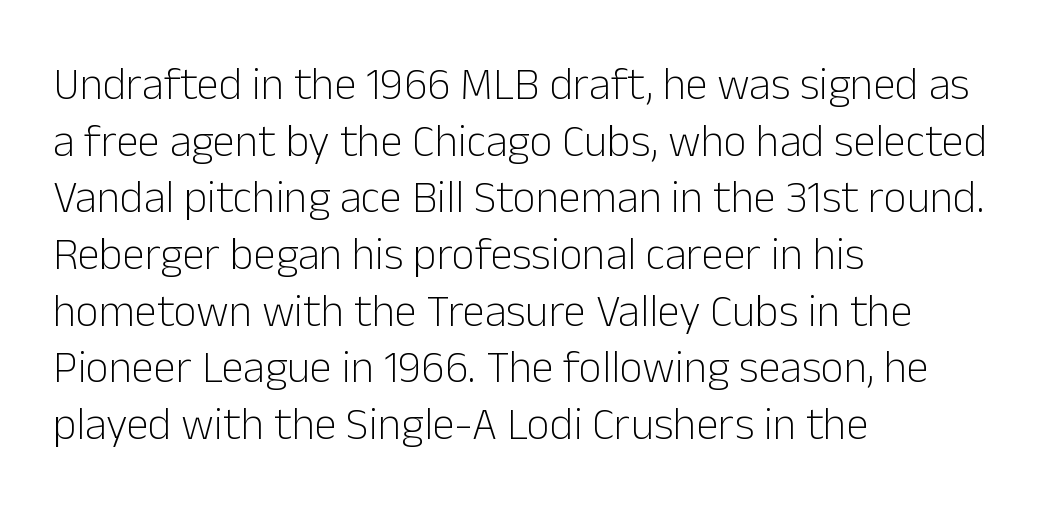
The image shows 45 px light sans-serif type, upright; set left-aligned, normal line spacing (1.26x), normal letter spacing, not underlined; low stroke contrast and a medium x-height.
